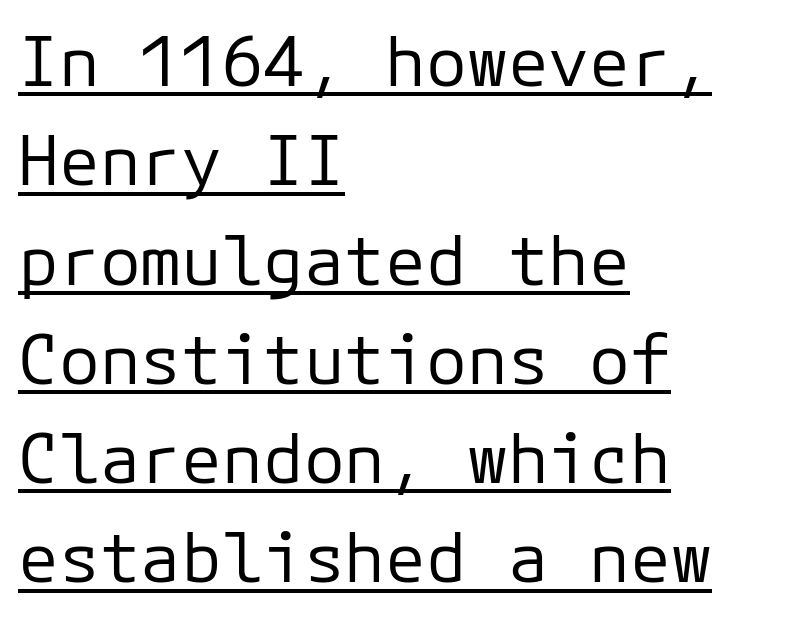
The image shows 68 px regular-weight sans-serif type, upright, monospaced; set left-aligned, normal line spacing (1.46x), normal letter spacing, underlined; low stroke contrast and a medium x-height.
